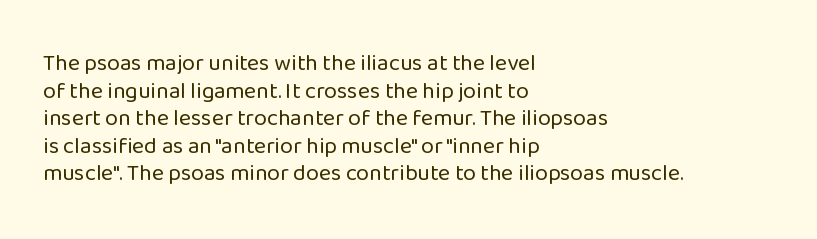
Unlike italic type, these characters show no tilt at all. The string is rendered with underlining switched off. The lines are quadded left. Tracking here is standard; glyphs follow each other at the usual distance. The letters look calm and open, with moderate or lighter stems.
